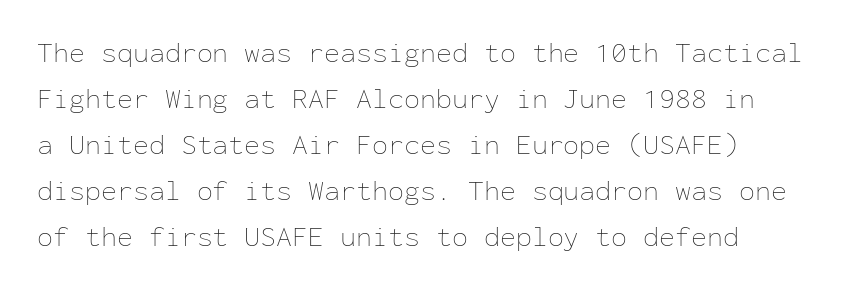
The line texture is even and compact thanks to regular tracking. Caption: multi-line text, flush left, ragged right. Descenders hang freely into open space. This sample has the even, mechanical cadence of fixed-width lettering.
